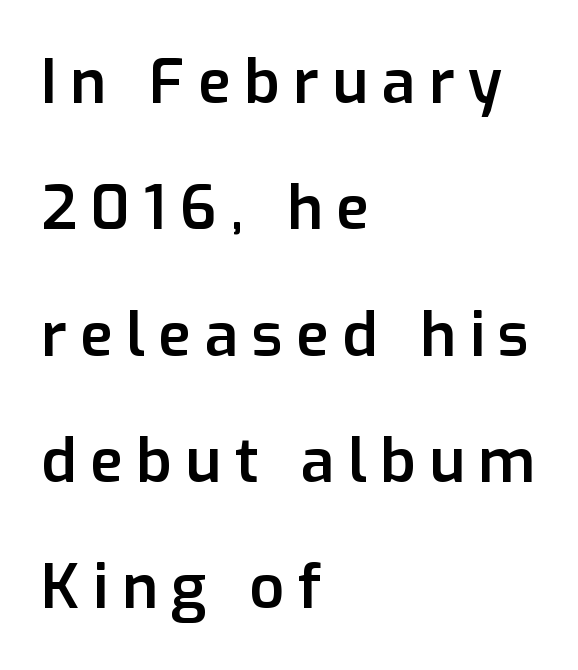
Every stem runs plumb, perpendicular to the baseline. The face used here is rendered with a markedly widened letterfit. Each line starts at the same left margin while the right side varies. The strip under each line holds only bare page. The type family on display is of the sans-serif kind. A typesetter would call this proportional, since set widths differ per character.
